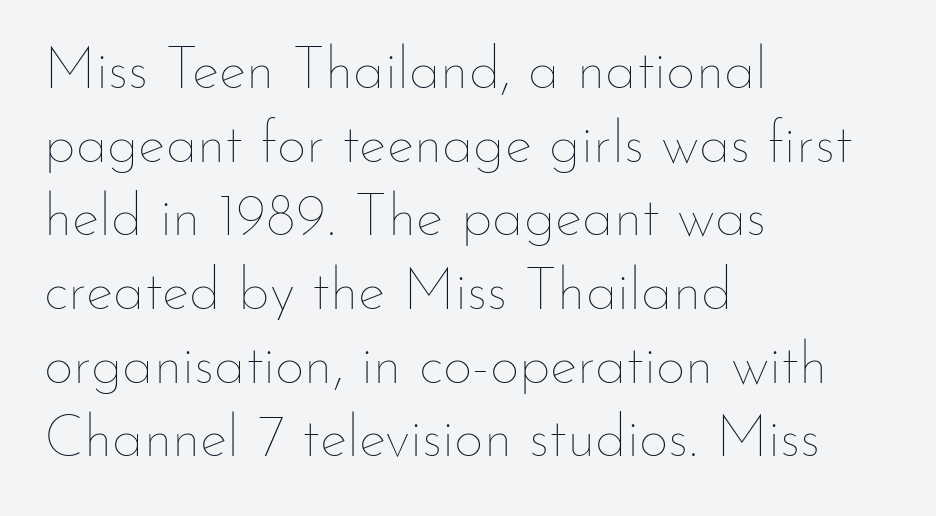
If you measured baseline to baseline, you'd find a middling distance. In CSS terms this would be text-align: left. Is this a fixed-width face? No — the glyphs have proportional, varying widths. Any mark beneath the type? The region is blank. No extra ink here — the face is not bold. The letters stand straight up with perfectly vertical stems.
